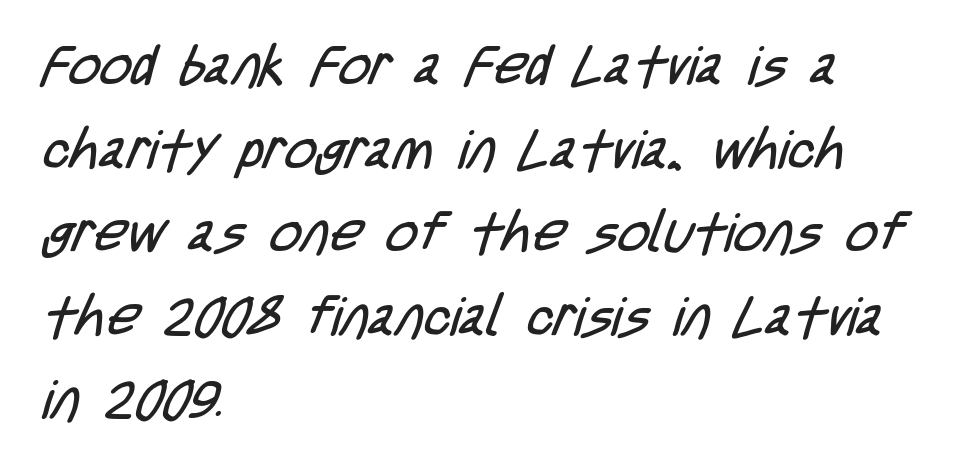
Q: Is the text bold? A: No.
Q: Is the typeface a serif or a sans-serif typeface? A: Sans-serif.
Q: Is the text underlined? A: No.
Q: How is the paragraph aligned? A: Left-aligned.
Q: Is the spacing between letters normal or unusually wide? A: Normal.
Q: Is the spacing between lines tight, normal or loose? A: Normal.
Q: Width (condensed, normal, or wide)? A: Condensed.
Q: Stroke contrast? A: Low.
Q: x-height? A: Large.
Q: Monospaced? A: No.
